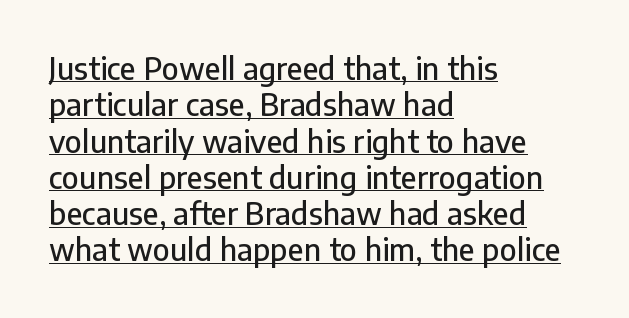
Q: Is the text italic (slanted)? A: No, it is upright.
Q: Is the typeface a serif or a sans-serif typeface? A: Sans-serif.
Q: Is the text underlined? A: Yes.
Q: How is the paragraph aligned? A: Left-aligned.
Q: Is the spacing between letters normal or unusually wide? A: Normal.
Q: Width (condensed, normal, or wide)? A: Normal.
Q: Stroke contrast? A: Low.
Q: x-height? A: Medium.
Q: Monospaced? A: No.
